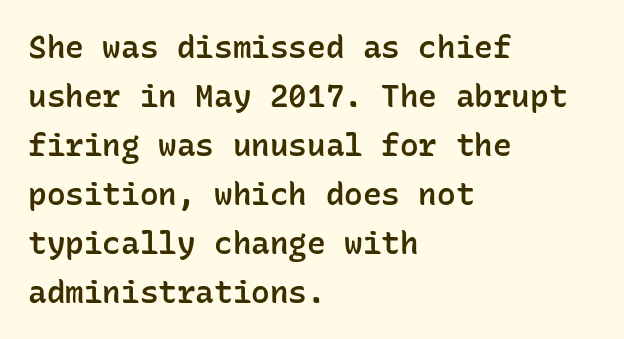
The image shows 31 px semibold sans-serif type, upright, monospaced; set left-aligned, normal line spacing (1.58x), normal letter spacing, not underlined; low stroke contrast and a medium x-height.
